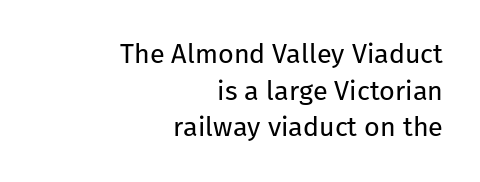
Q: Is the text bold? A: No.
Q: Is the text italic (slanted)? A: No, it is upright.
Q: Is the text underlined? A: No.
Q: How is the paragraph aligned? A: Right-aligned.
Q: Is the spacing between letters normal or unusually wide? A: Normal.
Q: Is the spacing between lines tight, normal or loose? A: Normal.
